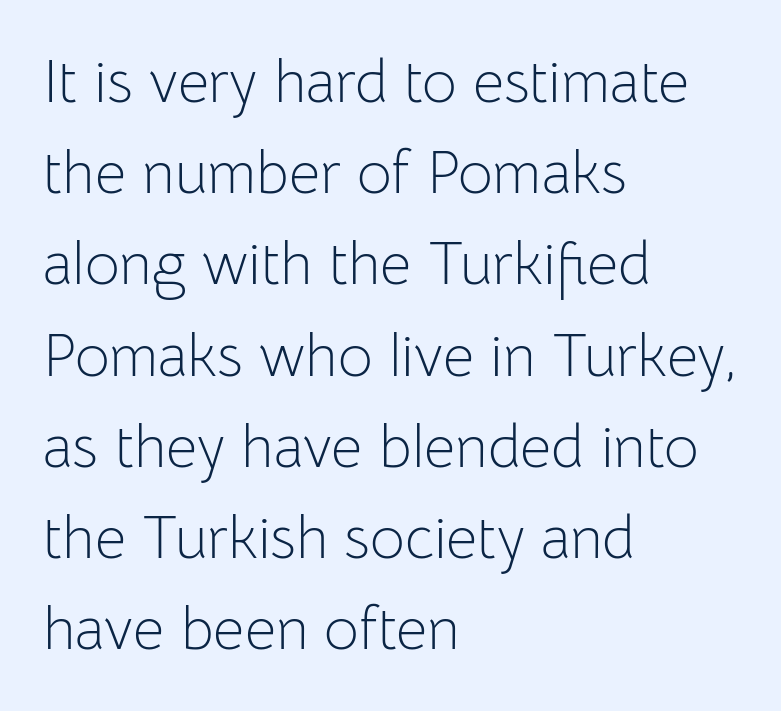
The specimen omits any rule beneath the text block's lines. Notice how the passage keeps a crisp vertical edge on the left only. To sum up the face: it is a sans, with no serifs. The tracking reads as untouched default to a designer's eye. Nope, not italic — everything's standing straight.
